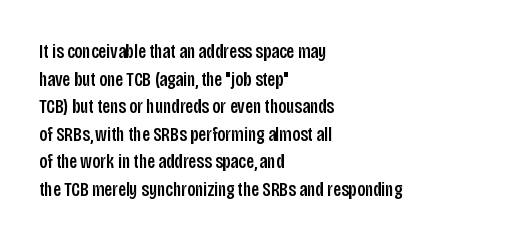
The image shows 20 px text type, upright; set left-aligned, normal line spacing (1.38x), normal letter spacing, not underlined.
